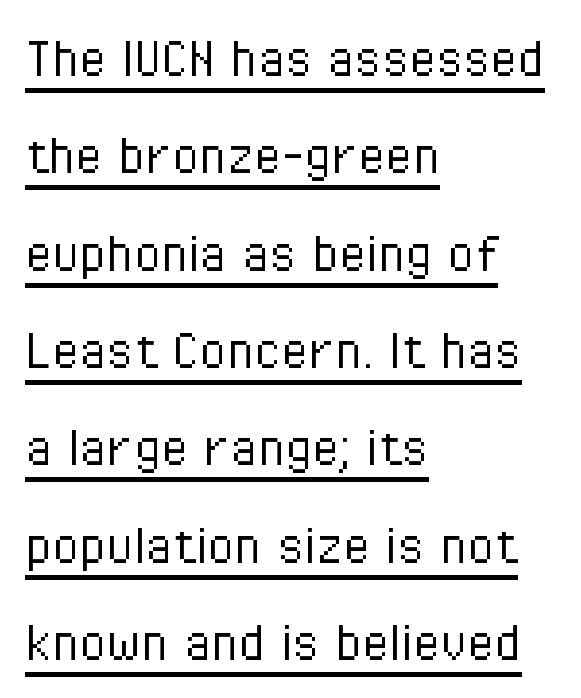
You can tell it's not italic because the verticals are truly vertical. These lines are rendered in a variable-pitch font. Summary of weight: not heavy and not bold. How would I describe the line gaps? Plain and ordinary. Visually the block forms a straight wall on the left and a jagged coastline on the right. These characters rest on top of a visible drawn line.
